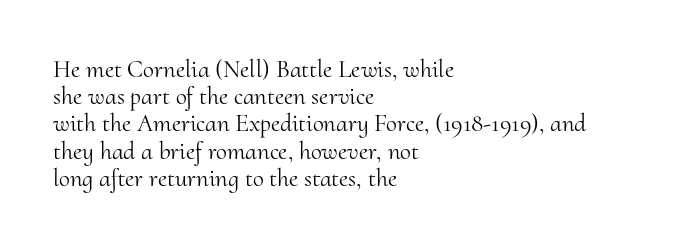
{"italic": "no", "bold": "no", "underline": "no", "align": "left", "line_spacing": "tight", "line_spacing_ratio": 1.09, "letter_spacing": "normal", "letter_spacing_em": 0.0, "glyph_px": 25}
